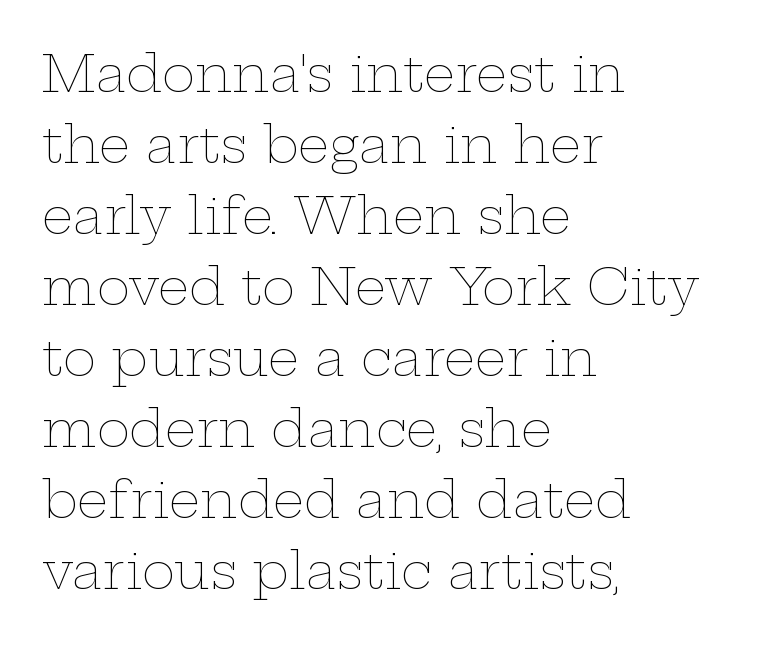
{"italic": "no", "bold": "no", "weight": "thin", "width": "wide", "stroke_contrast": "low", "x_height": "medium", "monospaced": "no", "underline": "no", "align": "left", "line_spacing": "normal", "line_spacing_ratio": 1.42, "letter_spacing": "normal", "letter_spacing_em": 0.0, "glyph_px": 50}
